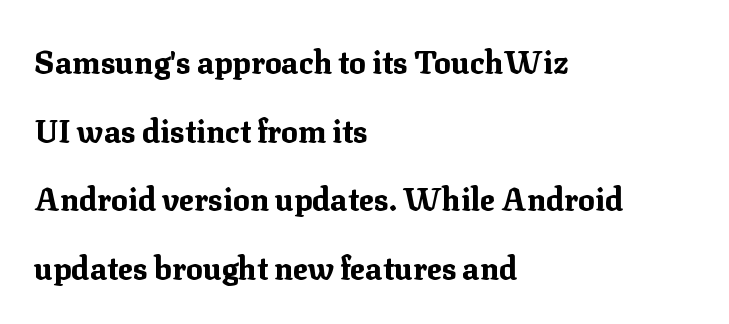
Q: Is the text bold? A: Yes.
Q: Is the text italic (slanted)? A: No, it is upright.
Q: Is the typeface a serif or a sans-serif typeface? A: Serif.
Q: Is the text underlined? A: No.
Q: How is the paragraph aligned? A: Left-aligned.
Q: Is the spacing between letters normal or unusually wide? A: Normal.
Q: Is the spacing between lines tight, normal or loose? A: Loose.
Q: Width (condensed, normal, or wide)? A: Normal.
Q: Stroke contrast? A: Medium.
Q: x-height? A: Medium.
Q: Monospaced? A: No.
